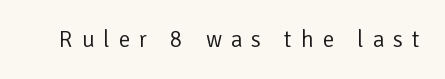
The image shows 23 px text type, upright; set unusually wide letter spacing (+0.39 em), not underlined.
